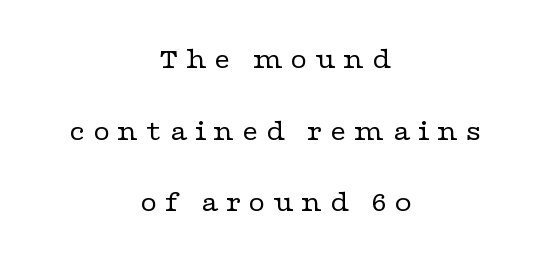
Q: Is the text bold? A: No.
Q: Is the text italic (slanted)? A: No, it is upright.
Q: Is the typeface a serif or a sans-serif typeface? A: Serif.
Q: Is the text underlined? A: No.
Q: How is the paragraph aligned? A: Centered.
Q: Is the spacing between letters normal or unusually wide? A: Unusually wide.
Q: Is the spacing between lines tight, normal or loose? A: Loose.
Q: Width (condensed, normal, or wide)? A: Wide.
Q: Stroke contrast? A: Low.
Q: x-height? A: Medium.
Q: Monospaced? A: No.
